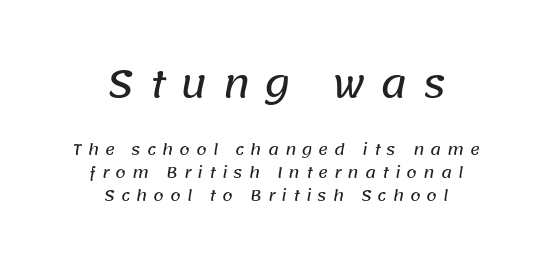
A sans-serif font was chosen for this passage. Size contrast runs from large at the top to small at the bottom. These lines stack symmetrically, like a column narrowing and widening about its center. Glyph-to-glyph distance is far greater than everyday printed text. No word sits above an underline.
